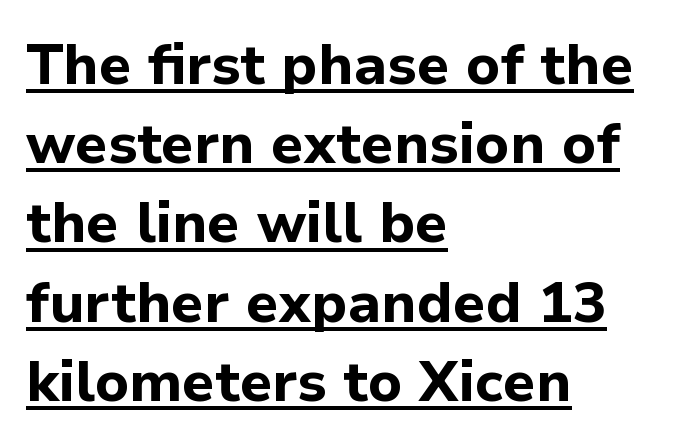
{"serif": "no", "italic": "no", "bold": "yes", "weight": "bold", "width": "normal", "stroke_contrast": "low", "x_height": "medium", "monospaced": "no", "underline": "yes", "align": "left", "line_spacing": "normal", "line_spacing_ratio": 1.39, "letter_spacing": "normal", "letter_spacing_em": 0.0, "glyph_px": 57}
